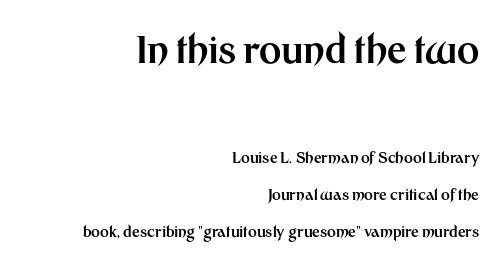
Q: Is the text bold? A: Yes.
Q: Is the text italic (slanted)? A: No, it is upright.
Q: Is the typeface a serif or a sans-serif typeface? A: Sans-serif.
Q: Is the text underlined? A: No.
Q: How is the paragraph aligned? A: Right-aligned.
Q: Is the spacing between letters normal or unusually wide? A: Normal.
Q: Is the spacing between lines tight, normal or loose? A: Loose.
Q: Which block of text is set in a larger size, the first (top) or the second (bottom)? A: The first (top) one.
Q: Width (condensed, normal, or wide)? A: Normal.
Q: Stroke contrast? A: Medium.
Q: x-height? A: Medium.
Q: Monospaced? A: No.
